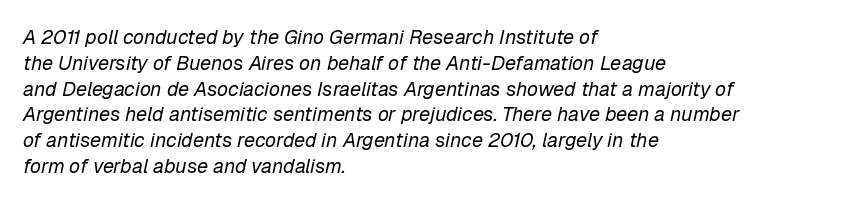
Q: Is the text bold? A: No.
Q: Is the text italic (slanted)? A: Yes, it leans right by about 12 degrees.
Q: Is the text underlined? A: No.
Q: How is the paragraph aligned? A: Left-aligned.
Q: Is the spacing between letters normal or unusually wide? A: Normal.
Q: Is the spacing between lines tight, normal or loose? A: Normal.
